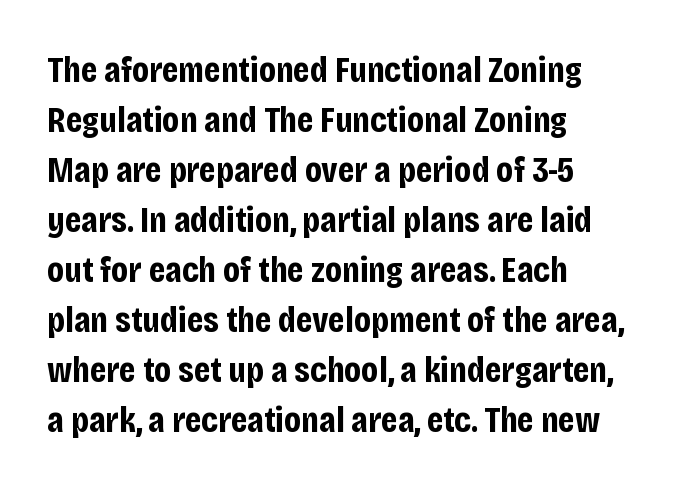
Characters follow at the spacing the type designer built in. The paragraph shown leans on its left margin. The axis of the letterforms is exactly vertical. The glyphs in this specimen are sans serif. Honestly, there is no underline to notice here at all. Character widths vary here, with narrow letters taking less room than wide ones.
